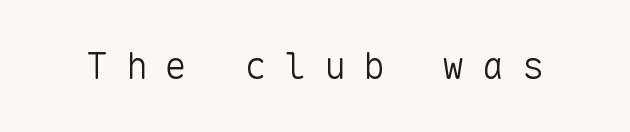
Unmarked baselines from the first word to the last. Spacing verdict: monospaced, one width for all characters. The type sits square on the baseline with zero lean. The strokes carry an ordinary text weight at most.
